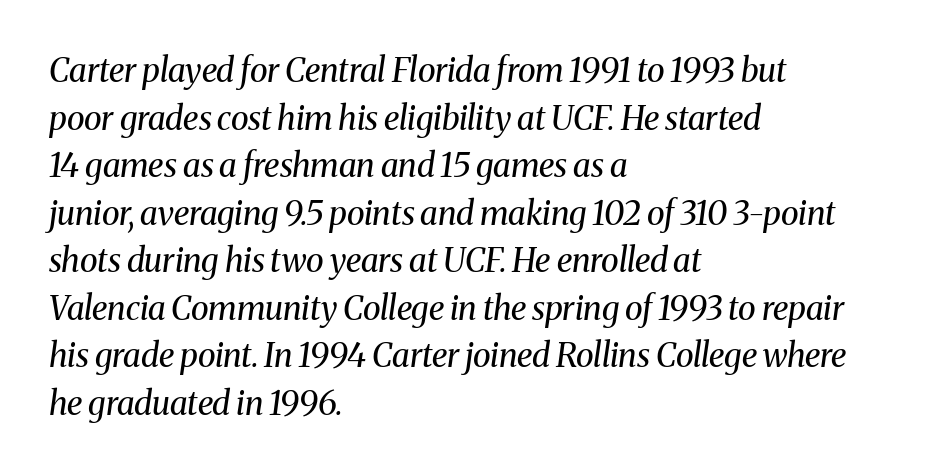
Q: Is the text bold? A: No.
Q: Is the text italic (slanted)? A: Yes, it leans right by about 8 degrees.
Q: Is the typeface a serif or a sans-serif typeface? A: Serif.
Q: Is the text underlined? A: No.
Q: How is the paragraph aligned? A: Left-aligned.
Q: Is the spacing between letters normal or unusually wide? A: Normal.
Q: Is the spacing between lines tight, normal or loose? A: Normal.
Q: Width (condensed, normal, or wide)? A: Normal.
Q: Stroke contrast? A: Medium.
Q: x-height? A: Medium.
Q: Monospaced? A: No.
